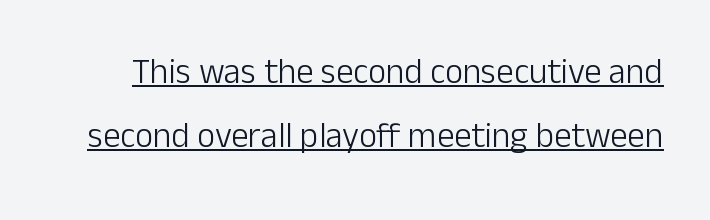
The image shows 35 px light sans-serif type, upright; set line spacing 1.83x, normal letter spacing, underlined; low stroke contrast and a medium x-height.
